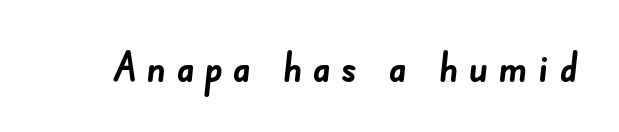
Q: Is the text bold? A: Yes.
Q: Is the typeface a serif or a sans-serif typeface? A: Sans-serif.
Q: Is the text underlined? A: No.
Q: Is the spacing between letters normal or unusually wide? A: Unusually wide.
Q: Width (condensed, normal, or wide)? A: Normal.
Q: Stroke contrast? A: Low.
Q: x-height? A: Small.
Q: Monospaced? A: No.
